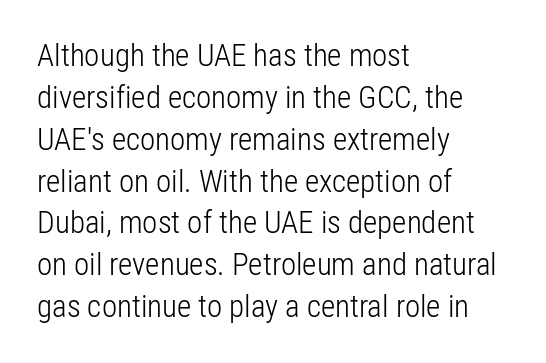
{"serif": "no", "italic": "no", "bold": "no", "weight": "light", "width": "condensed", "stroke_contrast": "low", "x_height": "medium", "monospaced": "no", "underline": "no", "align": "left", "line_spacing": "normal", "line_spacing_ratio": 1.35, "letter_spacing": "normal", "letter_spacing_em": 0.0, "glyph_px": 31}
